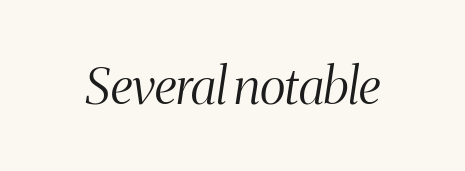
You could not count columns in this text — the font is proportionally spaced. A typesetter would call this zero additional tracking. The axis of the letterforms is tilted away from vertical. Is the type heavy? It reads as light-to-regular instead. Font category for this specimen: serif. Check under the words: just untouched page.
